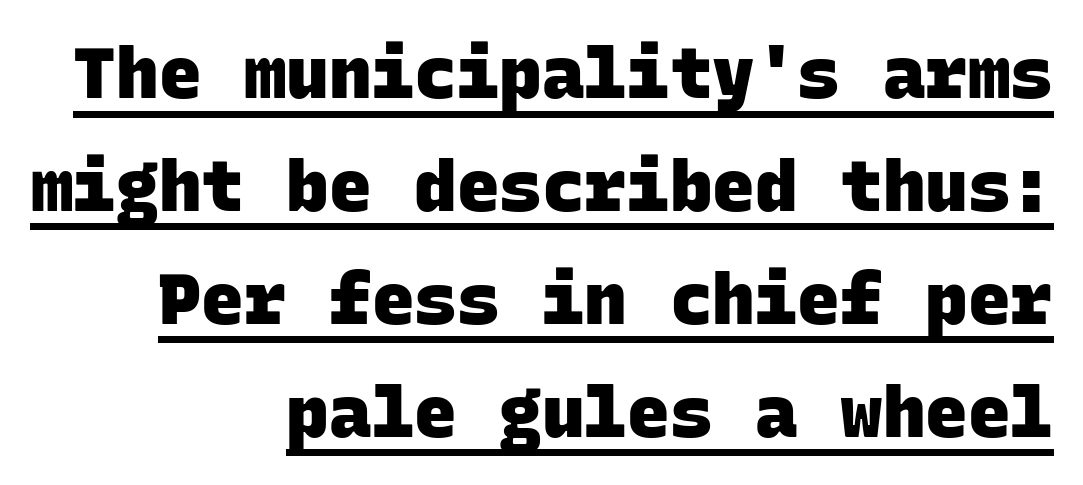
Q: Is the text bold? A: Yes.
Q: Is the typeface a serif or a sans-serif typeface? A: Sans-serif.
Q: Is the text underlined? A: Yes.
Q: How is the paragraph aligned? A: Right-aligned.
Q: Is the spacing between letters normal or unusually wide? A: Normal.
Q: Is the spacing between lines tight, normal or loose? A: Normal.
Q: Width (condensed, normal, or wide)? A: Normal.
Q: Stroke contrast? A: Low.
Q: x-height? A: Large.
Q: Monospaced? A: Yes.
